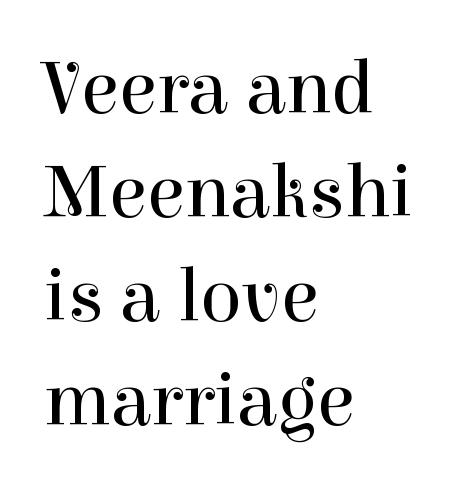
Left-aligned paragraph, ragged on the right. Is the letter spacing exaggerated? No — it looks like the ordinary default. A typesetter would label this face a serif. Proportional: the letters do not fall into vertical columns.
